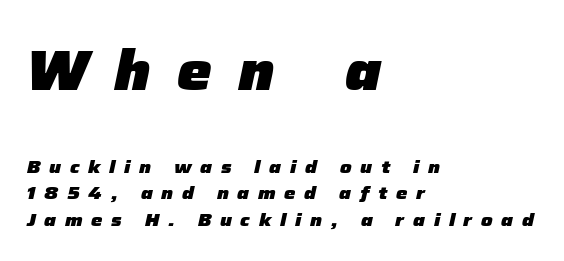
Looking at the ascenders, they clearly lean. Which chunk is bigger? The first one — the top block dwarfs the bottom. This rendering widens character spacing well past its baseline value. The rows are spaced the way most documents space them.
